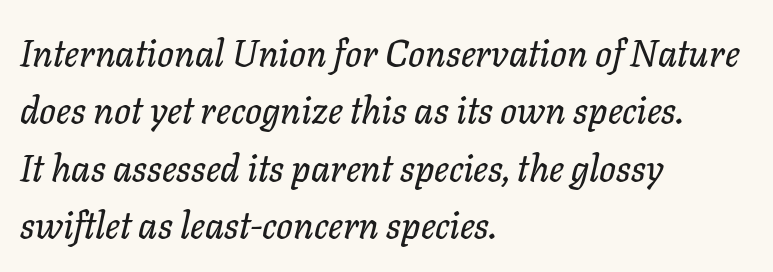
Q: Is the text italic (slanted)? A: Yes, it leans right by about 11 degrees.
Q: Is the text underlined? A: No.
Q: How is the paragraph aligned? A: Left-aligned.
Q: Is the spacing between letters normal or unusually wide? A: Normal.
Q: Is the spacing between lines tight, normal or loose? A: Normal.
Q: Width (condensed, normal, or wide)? A: Normal.
Q: Stroke contrast? A: Low.
Q: x-height? A: Medium.
Q: Monospaced? A: No.
